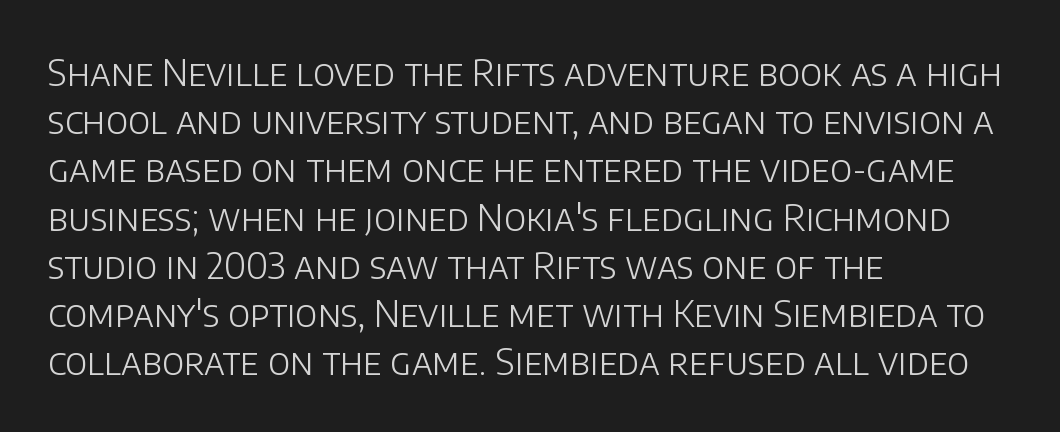
{"serif": "no", "italic": "no", "bold": "no", "weight": "light", "width": "normal", "stroke_contrast": "low", "x_height": "large", "monospaced": "no", "underline": "no", "align": "left", "line_spacing": "normal", "line_spacing_ratio": 1.34, "letter_spacing": "normal", "letter_spacing_em": 0.0, "glyph_px": 36}
